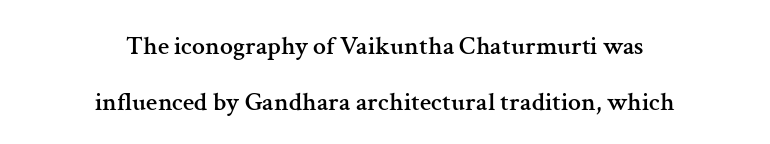
The image shows 26 px text type, upright; set centered, loose line spacing (2.14x), normal letter spacing, not underlined.
